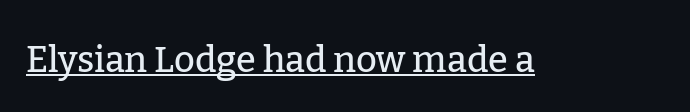
You could not count columns in this text — the font is proportionally spaced. Nope, not italic — everything's standing straight. A baseline rule has been typeset under these characters. Does the type have serifs? Yes, each stem ends in a small foot. Glyph-to-glyph distance matches everyday printed text.
